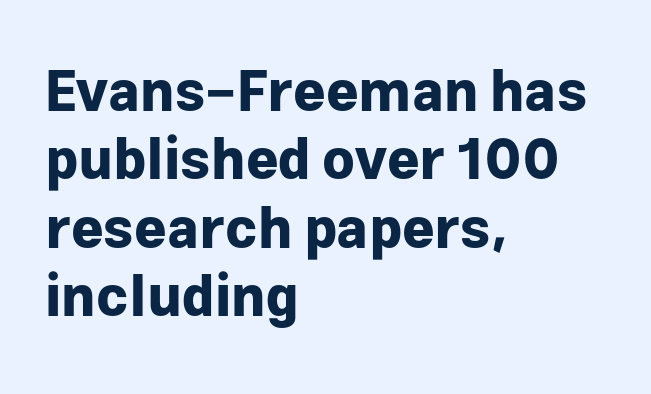
The image shows 56 px bold sans-serif type, upright; set left-aligned, line spacing 1.22x, normal letter spacing, not underlined; low stroke contrast and a medium x-height.
